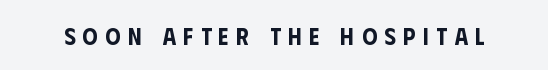
{"italic": "no", "underline": "no", "letter_spacing": "wide", "letter_spacing_em": 0.31, "glyph_px": 24}
